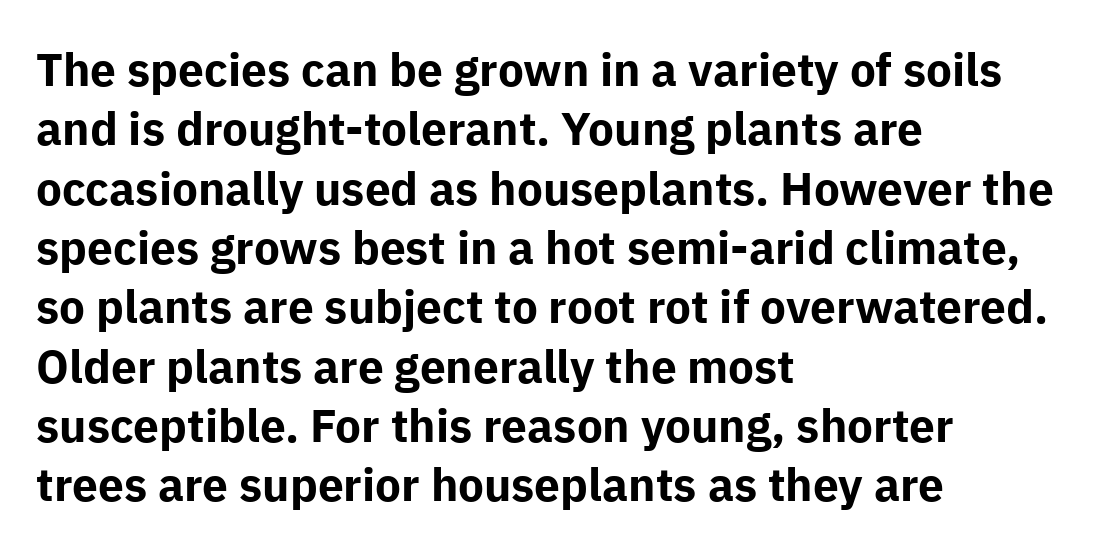
{"serif": "no", "italic": "no", "bold": "yes", "weight": "bold", "width": "normal", "stroke_contrast": "low", "x_height": "medium", "monospaced": "no", "underline": "no", "align": "left", "line_spacing": "normal", "line_spacing_ratio": 1.29, "letter_spacing": "normal", "letter_spacing_em": 0.0, "glyph_px": 46}
